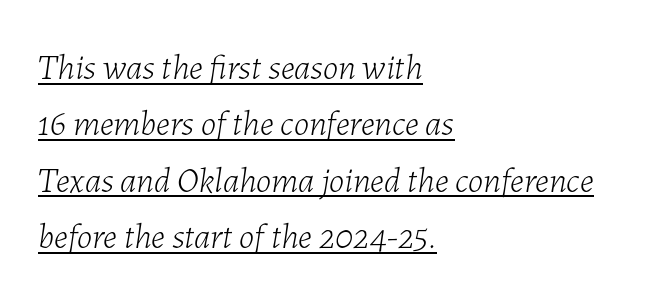
Q: Is the text bold? A: No.
Q: Is the text italic (slanted)? A: Yes, it leans right by about 7 degrees.
Q: Is the text underlined? A: Yes.
Q: How is the paragraph aligned? A: Left-aligned.
Q: Is the spacing between letters normal or unusually wide? A: Normal.
Q: Is the spacing between lines tight, normal or loose? A: Normal.
Q: Width (condensed, normal, or wide)? A: Normal.
Q: Stroke contrast? A: Low.
Q: x-height? A: Medium.
Q: Monospaced? A: No.
